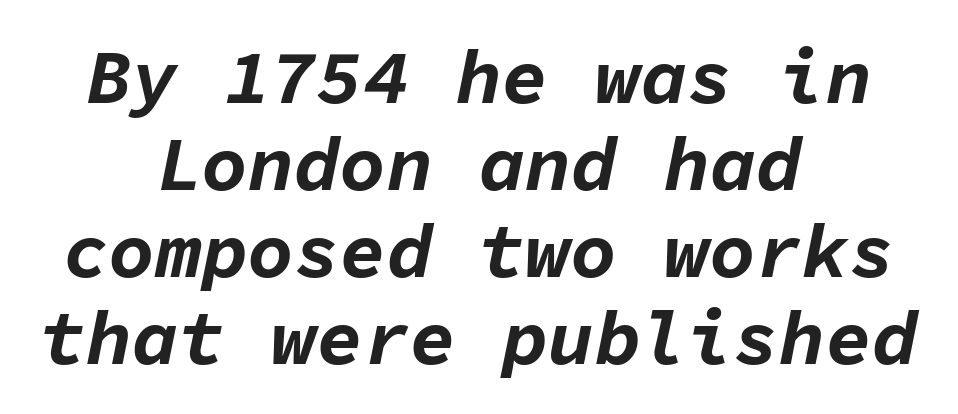
The image shows 77 px bold type, italic (leaning right), monospaced; set centered, tight line spacing (1.13x), normal letter spacing, not underlined; low stroke contrast and a medium x-height.
